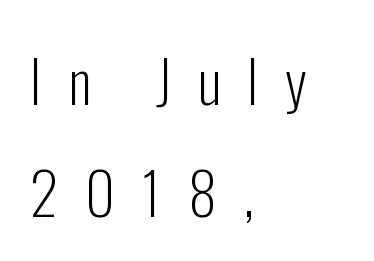
{"serif": "no", "italic": "no", "bold": "no", "weight": "light", "width": "condensed", "stroke_contrast": "low", "x_height": "medium", "monospaced": "no", "underline": "no", "align": "left", "line_spacing": "loose", "line_spacing_ratio": 1.93, "letter_spacing": "wide", "letter_spacing_em": 0.46, "glyph_px": 58}
